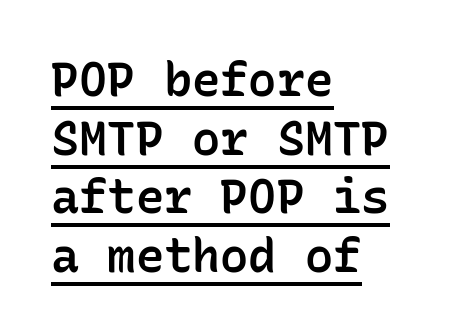
Q: Is the text bold? A: Semi-bold.
Q: Is the text italic (slanted)? A: No, it is upright.
Q: Is the typeface a serif or a sans-serif typeface? A: Sans-serif.
Q: Is the text underlined? A: Yes.
Q: How is the paragraph aligned? A: Left-aligned.
Q: Is the spacing between letters normal or unusually wide? A: Normal.
Q: Is the spacing between lines tight, normal or loose? A: Normal.
Q: Width (condensed, normal, or wide)? A: Normal.
Q: Stroke contrast? A: Low.
Q: x-height? A: Medium.
Q: Monospaced? A: Yes.
